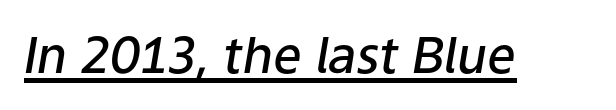
Q: Is the text bold? A: Semi-bold.
Q: Is the text italic (slanted)? A: Yes, it leans right by about 9 degrees.
Q: Is the text underlined? A: Yes.
Q: Is the spacing between letters normal or unusually wide? A: Normal.
Q: Width (condensed, normal, or wide)? A: Normal.
Q: Stroke contrast? A: Low.
Q: x-height? A: Medium.
Q: Monospaced? A: No.
